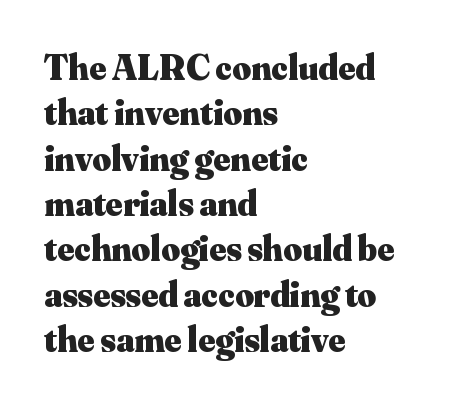
Q: Is the text bold? A: Yes.
Q: Is the text italic (slanted)? A: No, it is upright.
Q: Is the typeface a serif or a sans-serif typeface? A: Serif.
Q: Is the text underlined? A: No.
Q: How is the paragraph aligned? A: Left-aligned.
Q: Is the spacing between letters normal or unusually wide? A: Normal.
Q: Is the spacing between lines tight, normal or loose? A: Normal.
Q: Width (condensed, normal, or wide)? A: Normal.
Q: Stroke contrast? A: Medium.
Q: x-height? A: Small.
Q: Monospaced? A: No.
